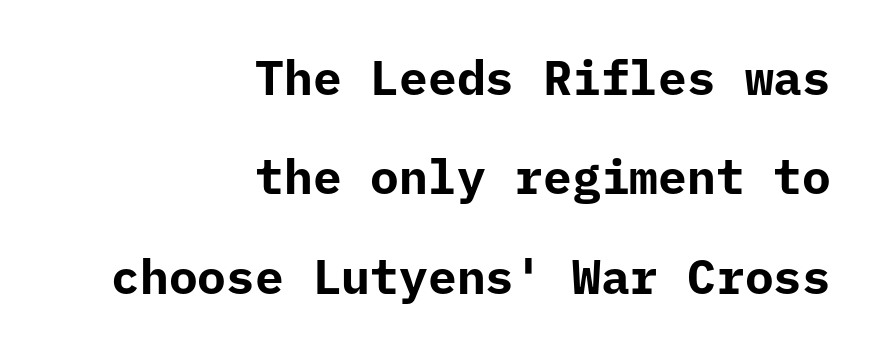
The image shows 48 px bold sans-serif type, upright, monospaced; set right-aligned, loose line spacing (2.07x), normal letter spacing, not underlined; low stroke contrast and a medium x-height.
